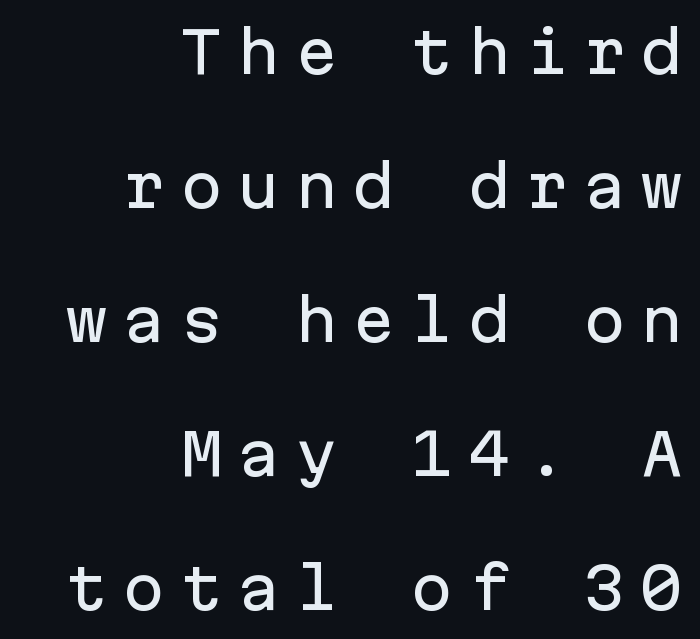
Q: Is the text italic (slanted)? A: No, it is upright.
Q: Is the typeface a serif or a sans-serif typeface? A: Sans-serif.
Q: Is the text underlined? A: No.
Q: How is the paragraph aligned? A: Right-aligned.
Q: Is the spacing between letters normal or unusually wide? A: Unusually wide.
Q: Is the spacing between lines tight, normal or loose? A: Loose.
Q: Width (condensed, normal, or wide)? A: Normal.
Q: Stroke contrast? A: Low.
Q: x-height? A: Medium.
Q: Monospaced? A: Yes.
